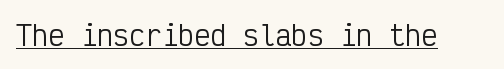
{"italic": "no", "bold": "no", "underline": "yes", "letter_spacing": "normal", "letter_spacing_em": 0.0, "glyph_px": 27}
